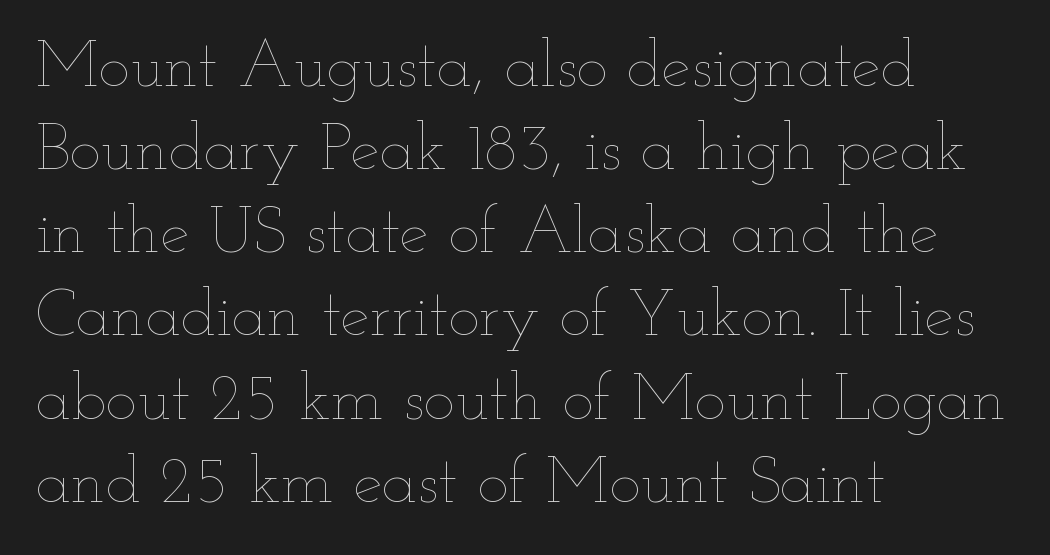
The image shows 66 px thin, wide type, upright; set left-aligned, normal line spacing (1.26x), normal letter spacing, not underlined; low stroke contrast and a small x-height.
